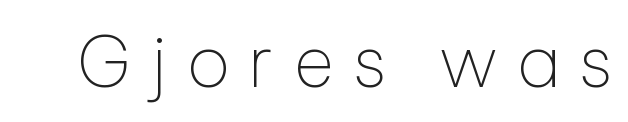
{"serif": "no", "italic": "no", "bold": "no", "weight": "thin", "width": "normal", "stroke_contrast": "low", "x_height": "medium", "monospaced": "no", "underline": "no", "letter_spacing": "wide", "letter_spacing_em": 0.26, "glyph_px": 71}
